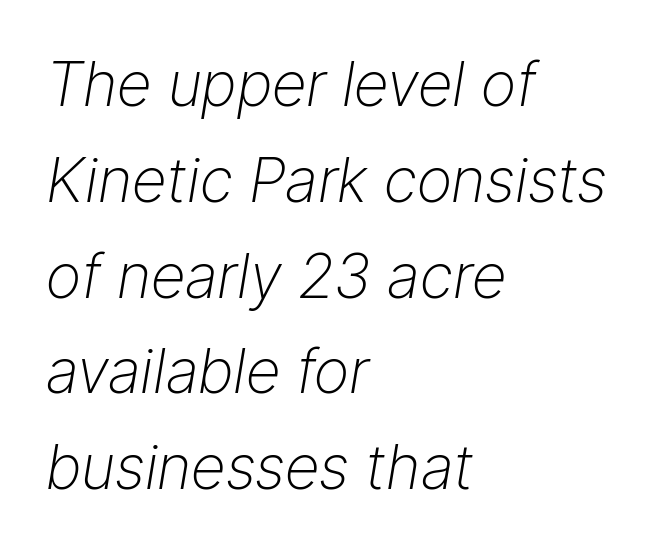
Q: Is the text bold? A: No.
Q: Is the text italic (slanted)? A: Yes, it leans right by about 9 degrees.
Q: Is the text underlined? A: No.
Q: How is the paragraph aligned? A: Left-aligned.
Q: Is the spacing between letters normal or unusually wide? A: Normal.
Q: Is the spacing between lines tight, normal or loose? A: Normal.
Q: Width (condensed, normal, or wide)? A: Normal.
Q: Stroke contrast? A: Low.
Q: x-height? A: Medium.
Q: Monospaced? A: No.
